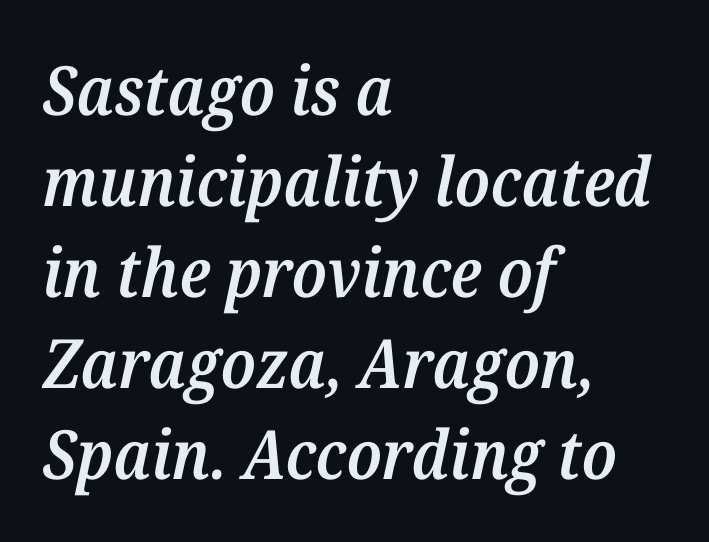
The image shows 68 px semibold serif type, italic (leaning right); set left-aligned, normal line spacing (1.34x), normal letter spacing, not underlined; medium stroke contrast and a medium x-height.
